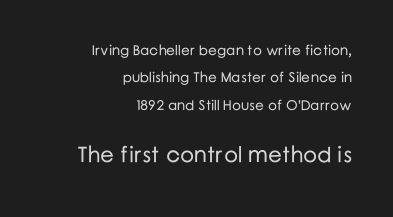
The image shows 22 px text type, upright; set right-aligned, loose line spacing (1.95x), normal letter spacing, not underlined; the second (bottom) block is 1.57x larger.
